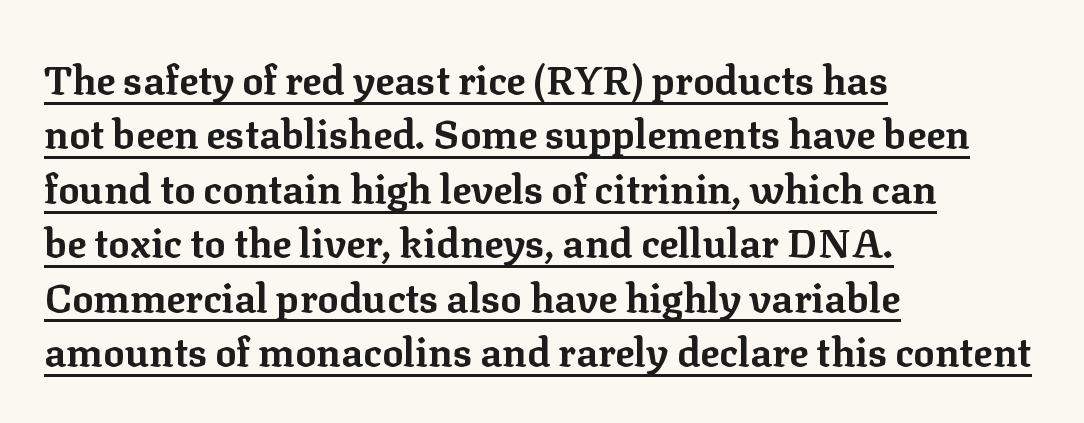
Q: Is the text bold? A: Yes.
Q: Is the text italic (slanted)? A: No, it is upright.
Q: Is the typeface a serif or a sans-serif typeface? A: Serif.
Q: Is the text underlined? A: Yes.
Q: How is the paragraph aligned? A: Left-aligned.
Q: Is the spacing between letters normal or unusually wide? A: Normal.
Q: Is the spacing between lines tight, normal or loose? A: Normal.
Q: Width (condensed, normal, or wide)? A: Normal.
Q: Stroke contrast? A: Low.
Q: x-height? A: Medium.
Q: Monospaced? A: No.
